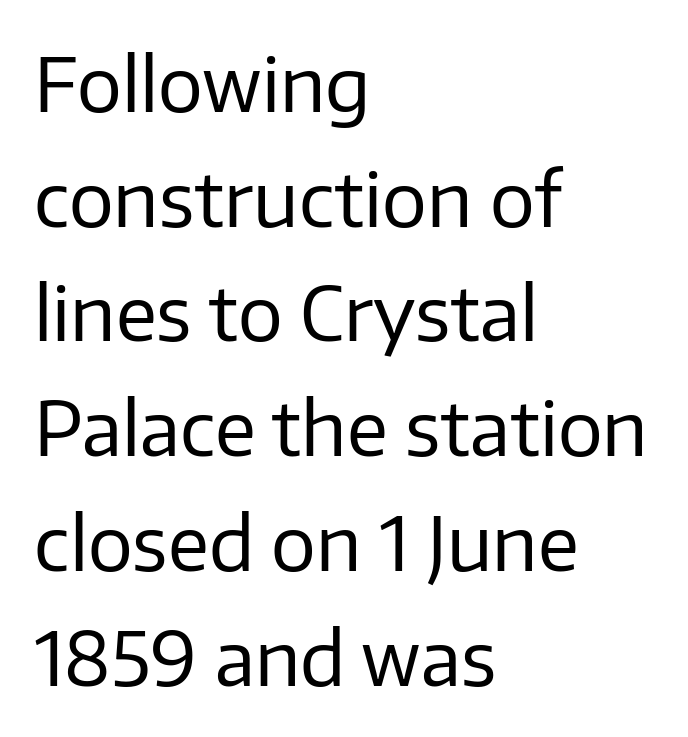
{"serif": "no", "italic": "no", "bold": "no", "weight": "regular", "width": "normal", "stroke_contrast": "low", "x_height": "medium", "monospaced": "no", "underline": "no", "align": "left", "line_spacing": "normal", "line_spacing_ratio": 1.53, "letter_spacing": "normal", "letter_spacing_em": 0.0, "glyph_px": 75}
